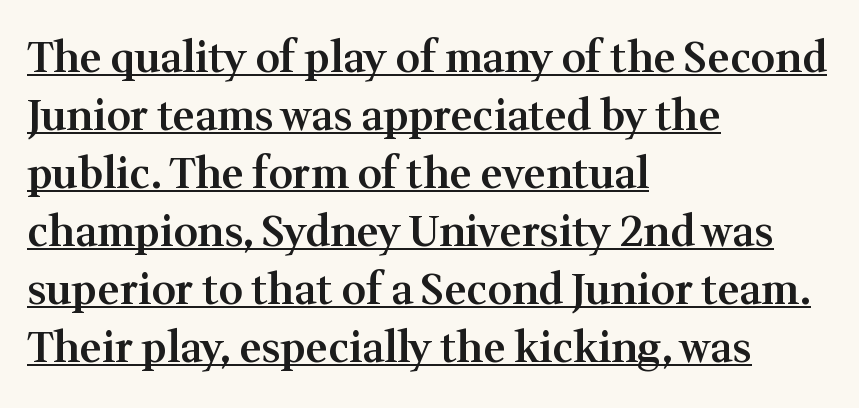
This is the in-between weight designers call semibold or demi. It's the straight-up-and-down kind of type. Caption: standard tracking, unaltered. Old-style or modern, the face here clearly has serifs.
